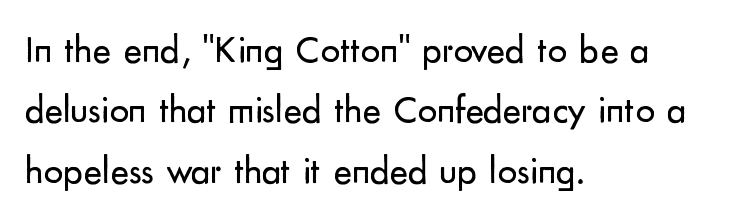
Q: Is the text bold? A: No.
Q: Is the text italic (slanted)? A: No, it is upright.
Q: Is the typeface a serif or a sans-serif typeface? A: Sans-serif.
Q: Is the text underlined? A: No.
Q: How is the paragraph aligned? A: Left-aligned.
Q: Is the spacing between letters normal or unusually wide? A: Normal.
Q: Is the spacing between lines tight, normal or loose? A: Normal.
Q: Width (condensed, normal, or wide)? A: Normal.
Q: Stroke contrast? A: Low.
Q: x-height? A: Small.
Q: Monospaced? A: No.
